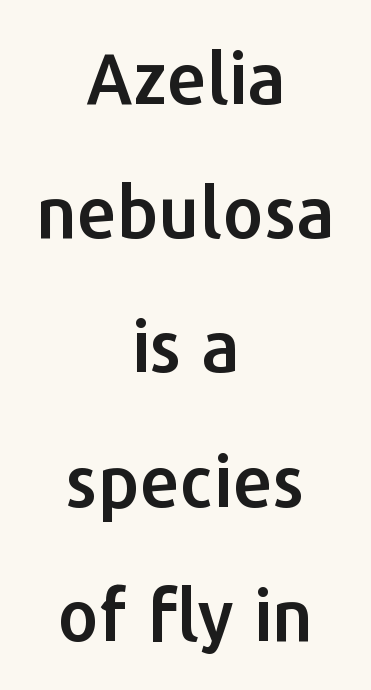
The image shows 71 px sans-serif type, upright; set centered, line spacing 1.89x, normal letter spacing, not underlined; low stroke contrast and a medium x-height.
